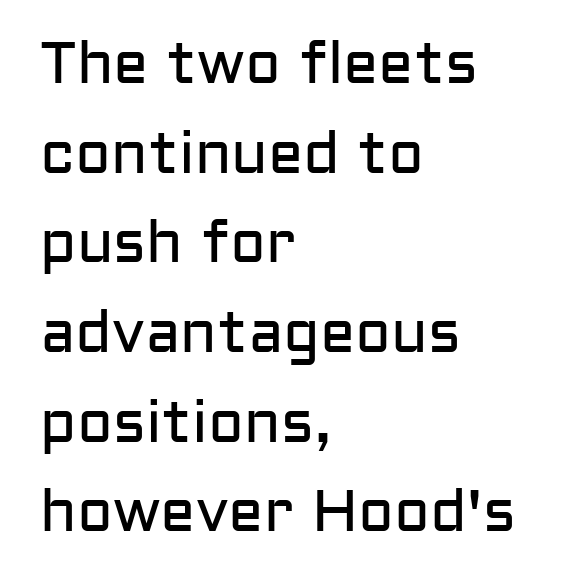
Unlike a traditional serif, this face leaves its strokes unadorned. Reading down the block, your eye returns to a fixed left position each line. Think of a printed novel: that variable character pitch is what you see here. Glance below the letters and you will spot only blank space. The font is comparable to plain body text, perhaps lighter.
